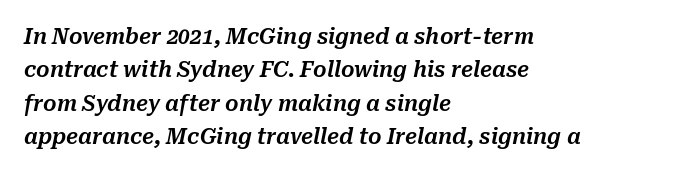
{"italic": "yes", "lean": "right", "slant_degrees": 10, "underline": "no", "align": "left", "line_spacing": "normal", "line_spacing_ratio": 1.59, "letter_spacing": "normal", "letter_spacing_em": 0.0, "glyph_px": 21}
